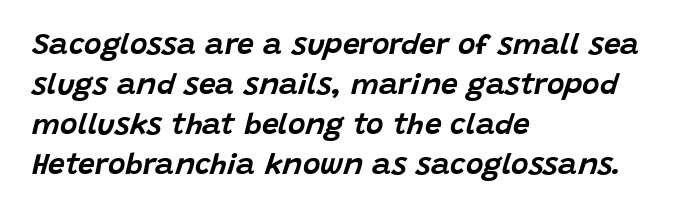
{"italic": "yes", "lean": "right", "slant_degrees": 15, "width": "normal", "stroke_contrast": "low", "x_height": "large", "monospaced": "no", "underline": "no", "align": "left", "line_spacing": "normal", "line_spacing_ratio": 1.33, "letter_spacing": "normal", "letter_spacing_em": 0.0, "glyph_px": 30}
